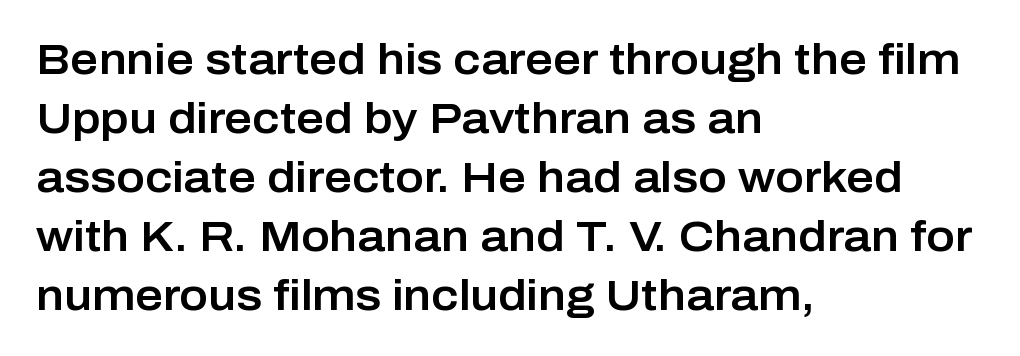
Only glyphs here, with clear space below each row. The letters carry no serifs — their stems end cleanly without finishing strokes. Each new line begins a customary step beneath the previous one. The axis of the letterforms is exactly vertical. This sample has the flowing, uneven cadence of proportional lettering.
